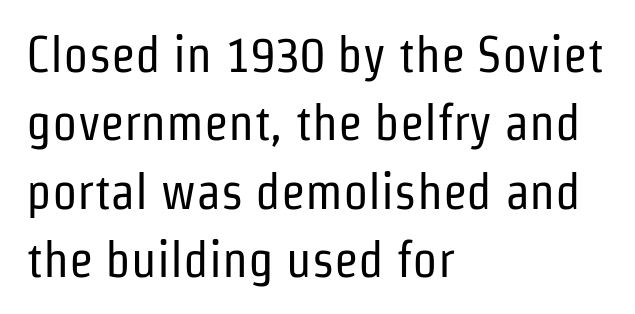
{"serif": "no", "italic": "no", "bold": "no", "weight": "regular", "width": "condensed", "stroke_contrast": "low", "x_height": "medium", "monospaced": "no", "underline": "no", "align": "left", "line_spacing": "normal", "line_spacing_ratio": 1.37, "letter_spacing": "normal", "letter_spacing_em": 0.0, "glyph_px": 50}
